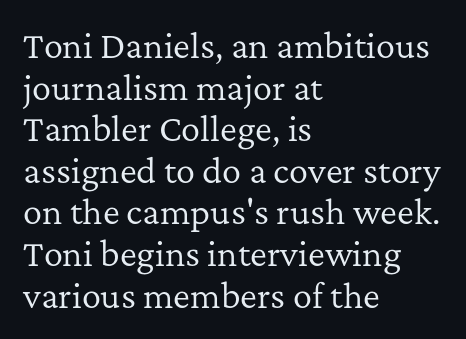
{"serif": "yes", "italic": "no", "bold": "no", "weight": "regular", "width": "normal", "stroke_contrast": "low", "x_height": "medium", "monospaced": "no", "underline": "no", "align": "left", "line_spacing": "normal", "line_spacing_ratio": 1.3, "letter_spacing": "normal", "letter_spacing_em": 0.0, "glyph_px": 32}
